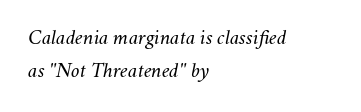
Has an underline been added? It has not. The letters are slanted; this is an italic face. Regular leading. The typesetting does not lean heavy: it is not bold. The tracking reads as untouched default to a designer's eye. If you drew a ruler down the left edge, every line would touch it.
